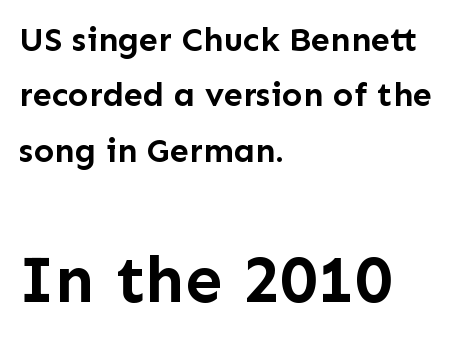
These lines are rendered in a variable-pitch font. The gaps between neighbouring characters are ordinary and unremarkable. Its strokes are broad and dark, the hallmark of bold type. Whoever set this made the second block the dominant, larger element.
